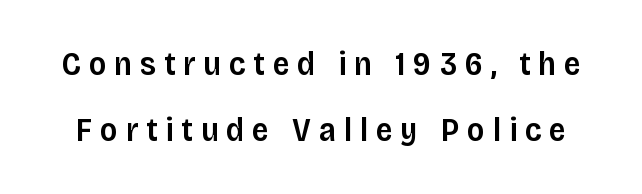
Q: Is the text bold? A: Semi-bold.
Q: Is the text italic (slanted)? A: No, it is upright.
Q: Is the typeface a serif or a sans-serif typeface? A: Sans-serif.
Q: Is the text underlined? A: No.
Q: Is the spacing between letters normal or unusually wide? A: Unusually wide.
Q: Is the spacing between lines tight, normal or loose? A: Loose.
Q: Width (condensed, normal, or wide)? A: Normal.
Q: Stroke contrast? A: Low.
Q: x-height? A: Large.
Q: Monospaced? A: No.
